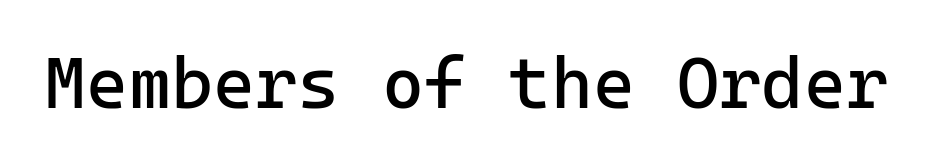
{"serif": "no", "italic": "no", "bold": "no", "weight": "regular", "width": "normal", "stroke_contrast": "low", "x_height": "medium", "monospaced": "yes", "underline": "no", "letter_spacing": "normal", "letter_spacing_em": 0.0, "glyph_px": 72}
